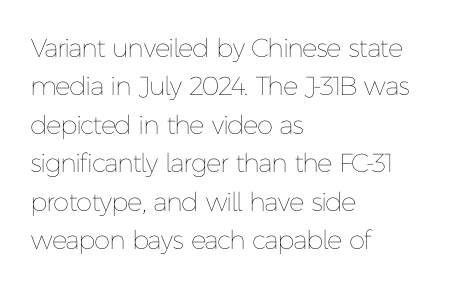
Q: Is the text bold? A: No.
Q: Is the text italic (slanted)? A: No, it is upright.
Q: Is the text underlined? A: No.
Q: How is the paragraph aligned? A: Left-aligned.
Q: Is the spacing between letters normal or unusually wide? A: Normal.
Q: Is the spacing between lines tight, normal or loose? A: Normal.
